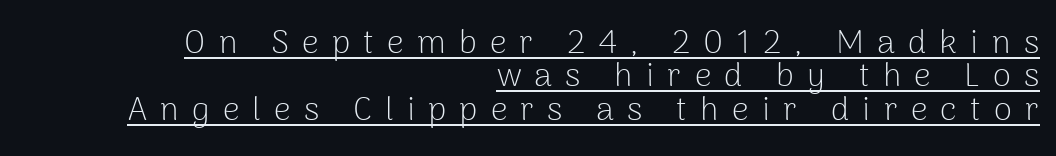
Q: Is the text bold? A: No.
Q: Is the text italic (slanted)? A: No, it is upright.
Q: Is the typeface a serif or a sans-serif typeface? A: Sans-serif.
Q: Is the text underlined? A: Yes.
Q: How is the paragraph aligned? A: Right-aligned.
Q: Is the spacing between letters normal or unusually wide? A: Unusually wide.
Q: Is the spacing between lines tight, normal or loose? A: Tight.
Q: Width (condensed, normal, or wide)? A: Normal.
Q: Stroke contrast? A: Low.
Q: x-height? A: Medium.
Q: Monospaced? A: No.
